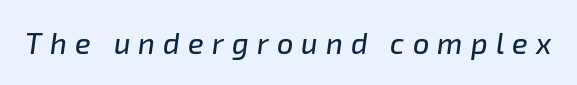
The image shows 29 px text type, italic (leaning right); set unusually wide letter spacing (+0.28 em), not underlined; low stroke contrast and a medium x-height.
